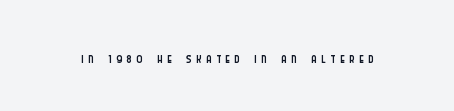
The image shows 21 px text type, upright; set unusually wide letter spacing (+0.21 em), not underlined.
